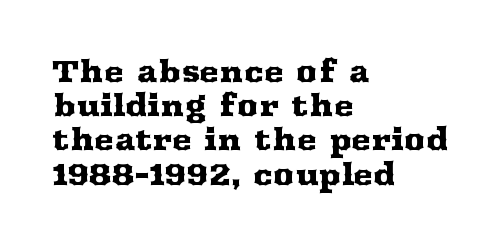
The image shows 30 px wide serif type, upright; set left-aligned, tight line spacing (1.14x), normal letter spacing, not underlined; medium stroke contrast and a medium x-height.
